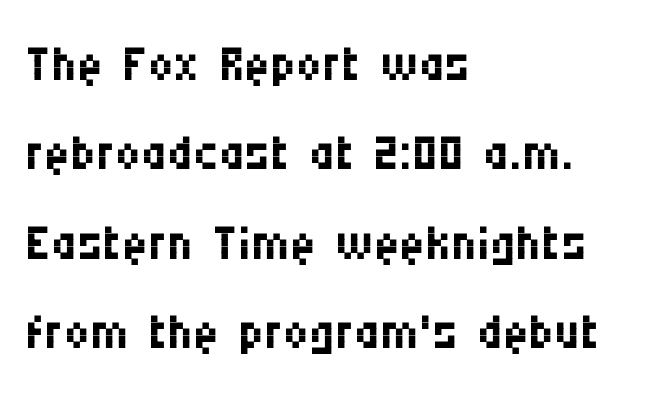
Q: Is the text bold? A: No.
Q: Is the text italic (slanted)? A: No, it is upright.
Q: Is the typeface a serif or a sans-serif typeface? A: Sans-serif.
Q: Is the text underlined? A: No.
Q: How is the paragraph aligned? A: Left-aligned.
Q: Is the spacing between letters normal or unusually wide? A: Normal.
Q: Is the spacing between lines tight, normal or loose? A: Normal.
Q: Width (condensed, normal, or wide)? A: Condensed.
Q: Stroke contrast? A: Medium.
Q: x-height? A: Large.
Q: Monospaced? A: No.
